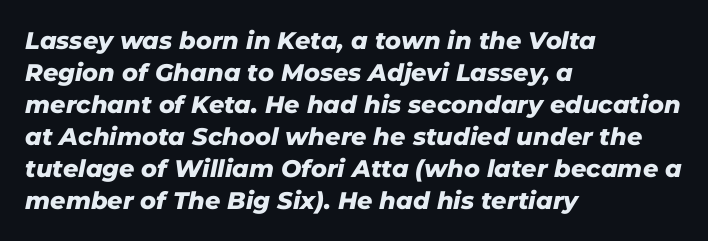
Q: Is the text bold? A: Yes.
Q: Is the text italic (slanted)? A: Yes, it leans right by about 11 degrees.
Q: Is the text underlined? A: No.
Q: How is the paragraph aligned? A: Left-aligned.
Q: Is the spacing between letters normal or unusually wide? A: Normal.
Q: Is the spacing between lines tight, normal or loose? A: Normal.
